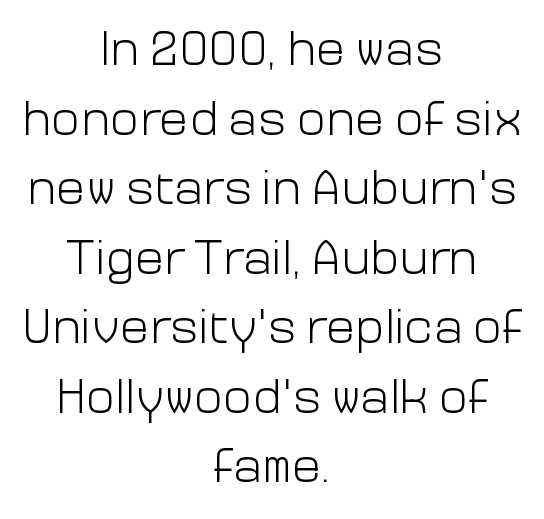
{"serif": "no", "italic": "no", "bold": "no", "weight": "light", "width": "normal", "stroke_contrast": "low", "x_height": "medium", "monospaced": "no", "underline": "no", "align": "center", "line_spacing": "normal", "line_spacing_ratio": 1.42, "letter_spacing": "normal", "letter_spacing_em": 0.0, "glyph_px": 49}
